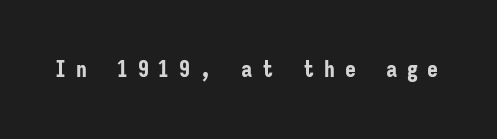
Q: Is the text bold? A: Yes.
Q: Is the text italic (slanted)? A: No, it is upright.
Q: Is the text underlined? A: No.
Q: Is the spacing between letters normal or unusually wide? A: Unusually wide.
